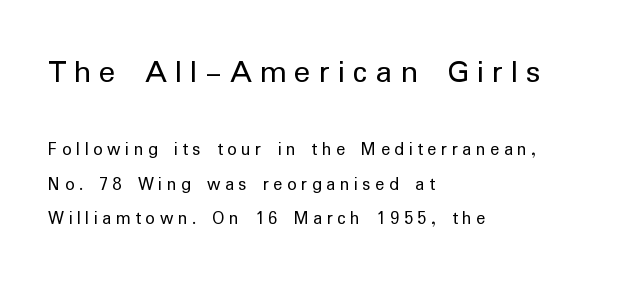
{"serif": "no", "italic": "no", "bold": "no", "weight": "regular", "width": "normal", "stroke_contrast": "low", "x_height": "medium", "monospaced": "no", "underline": "no", "align": "left", "line_spacing_ratio": 1.8, "letter_spacing": "wide", "letter_spacing_em": 0.24, "larger_block": "first", "size_ratio": 1.79, "glyph_px": 34}
